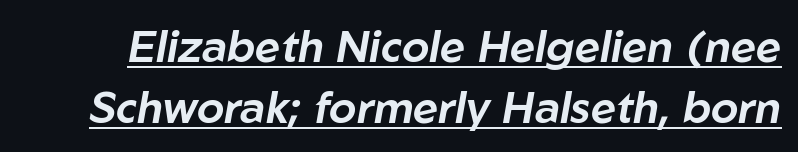
When letters slant like this, we call the style italic. Notice how a bar underscores the lettering throughout. Here the designer chose a conventional face with non-uniform glyph widths. The rendering uses a moderate line-height, typical for paragraphs. Does extra space separate the letters? No, they use regular spacing.
